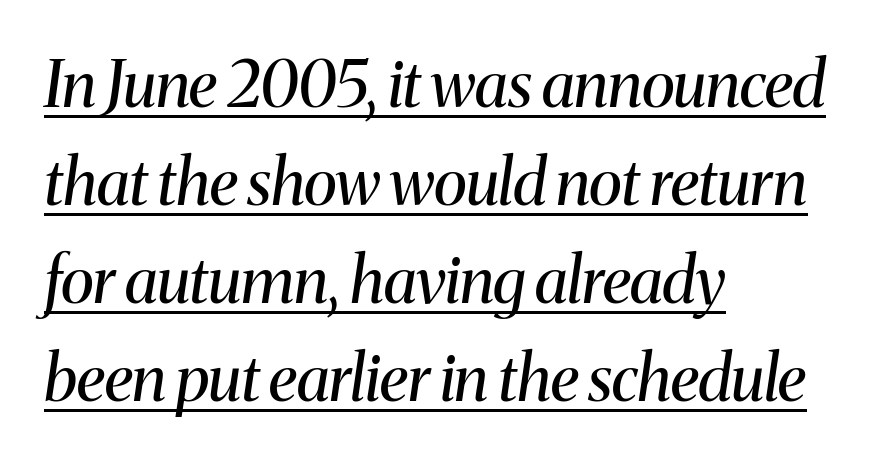
{"serif": "yes", "italic": "yes", "lean": "right", "slant_degrees": 8, "bold": "no", "weight": "regular", "width": "normal", "stroke_contrast": "medium", "x_height": "medium", "monospaced": "no", "underline": "yes", "align": "left", "line_spacing": "normal", "line_spacing_ratio": 1.53, "letter_spacing": "normal", "letter_spacing_em": 0.0, "glyph_px": 64}
